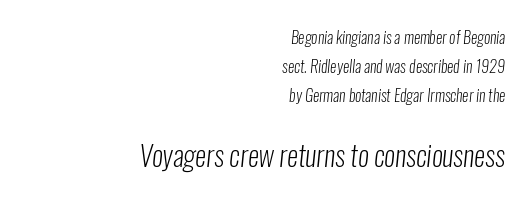
Tracking value appears to be zero — textbook default spacing. Larger block? The one below; the one above is distinctly smaller. Only glyphs here, with clear space below each row. The face used here is proportionally spaced, like ordinary book or web type.
